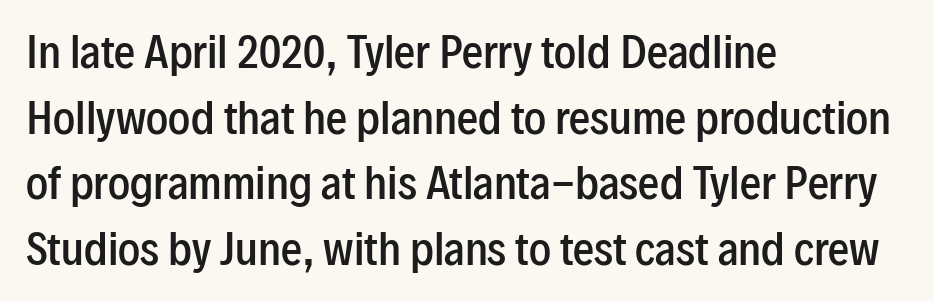
Stroke thickness is moderately raised; the sample reads as semibold. Style check: upright. The baseline area is clear. These lines are rendered in a variable-pitch font. Observe the absence of serifs on each vertical stroke in this sample. In CSS terms this would be text-align: left.
